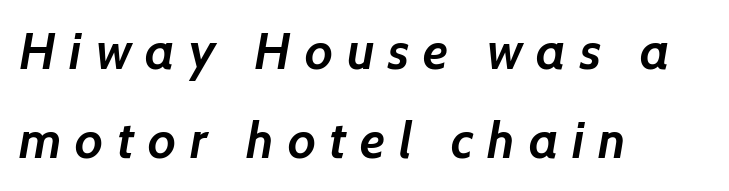
Q: Is the text bold? A: Yes.
Q: Is the typeface a serif or a sans-serif typeface? A: Sans-serif.
Q: Is the text underlined? A: No.
Q: How is the paragraph aligned? A: Left-aligned.
Q: Is the spacing between letters normal or unusually wide? A: Unusually wide.
Q: Width (condensed, normal, or wide)? A: Normal.
Q: Stroke contrast? A: Low.
Q: x-height? A: Medium.
Q: Monospaced? A: No.
